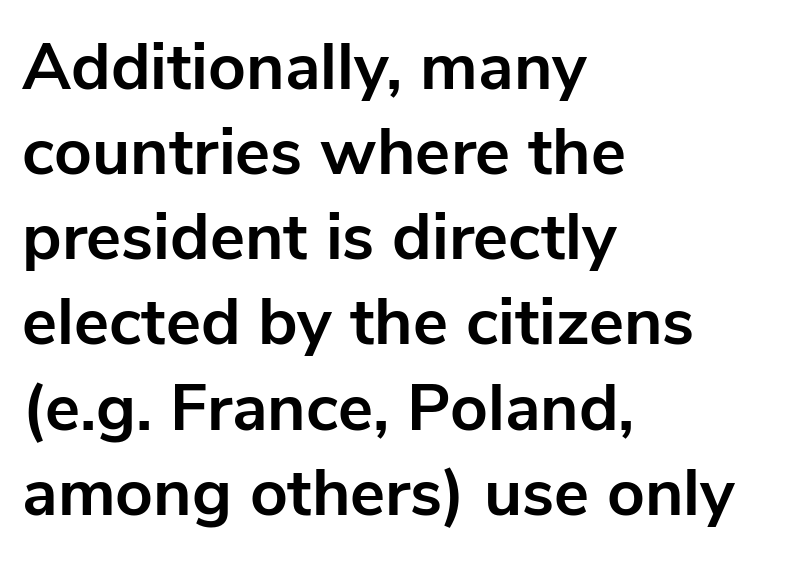
The image shows 66 px bold sans-serif type, upright; set left-aligned, normal line spacing (1.29x), normal letter spacing, not underlined; low stroke contrast and a medium x-height.
